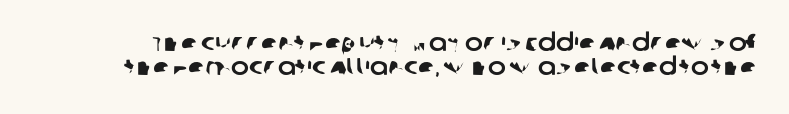
{"underline": "no", "line_spacing": "tight", "line_spacing_ratio": 1.01, "letter_spacing": "normal", "letter_spacing_em": 0.0, "glyph_px": 24}
